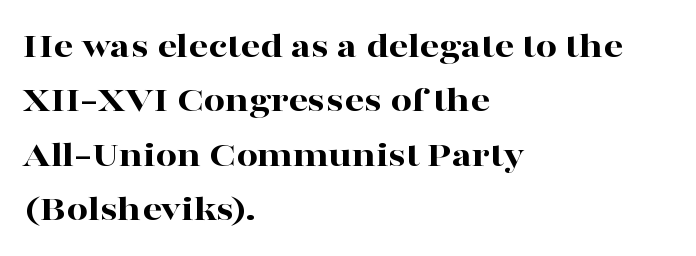
Is this a fixed-width face? No — the glyphs have proportional, varying widths. The lettering holds an erect, upright posture throughout. Chunky letters — that's bold for sure. Standard letterfit; no display-style spreading of the glyphs. Serif or sans? Serif — the stroke terminals have little feet. Each row of text sits above clean, open space.
